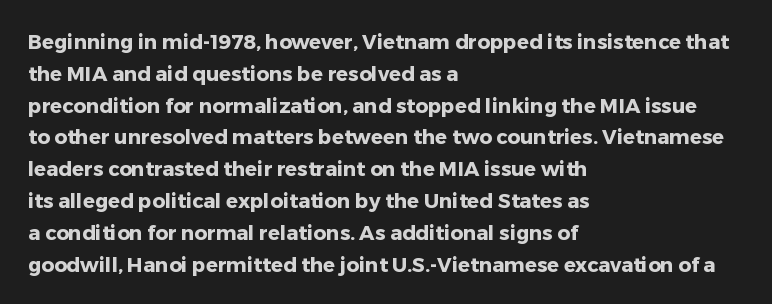
The image shows 20 px bold type, upright; set left-aligned, normal line spacing (1.59x), normal letter spacing, not underlined.
